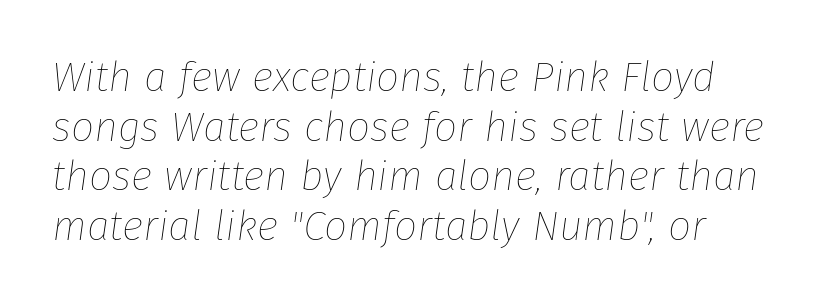
Q: Is the text bold? A: No.
Q: Is the text italic (slanted)? A: Yes, it leans right by about 8 degrees.
Q: Is the text underlined? A: No.
Q: Is the spacing between letters normal or unusually wide? A: Normal.
Q: Width (condensed, normal, or wide)? A: Normal.
Q: Stroke contrast? A: Low.
Q: x-height? A: Medium.
Q: Monospaced? A: No.
